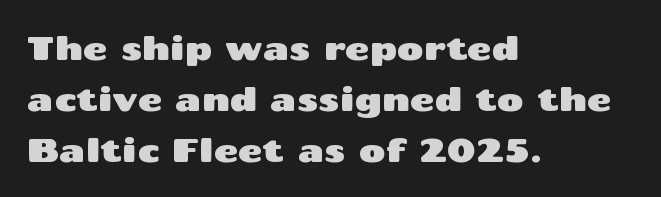
This block has exactly the height ordinary leading produces. Vertical strokes here are truly vertical. The gap between lines stays unmarked. A typesetter would call this proportional, since set widths differ per character. This sample uses plain, unmodified letter spacing. Check where the strokes stop: nothing finishes them off — pure sans.
